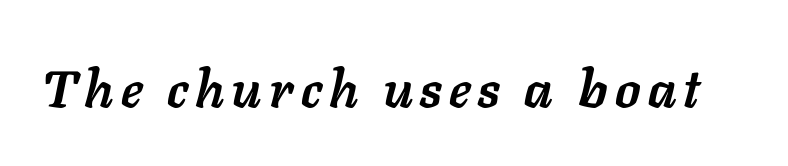
The strokes are fattened all the way to bold. Proportional: the letters do not fall into vertical columns. This sample uses an oblique cut, with every glyph tilted off the vertical. The baseline area is clear.
